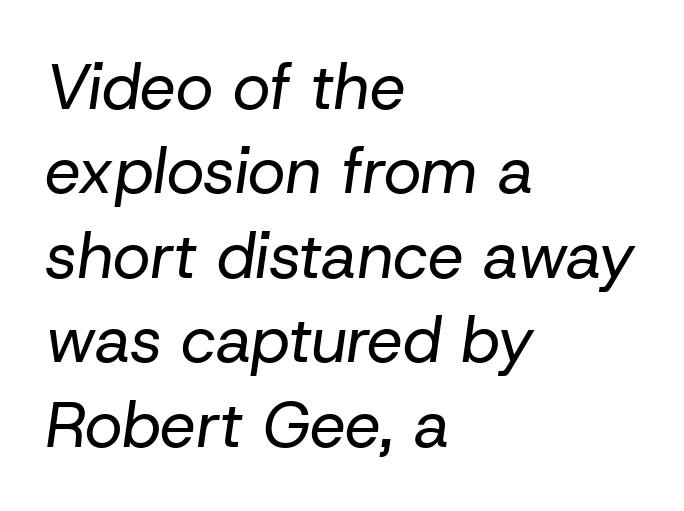
Ink coverage per letter is moderate at most. Descenders are the only things crossing below the line. You could not count columns in this text — the font is proportionally spaced. Each line starts at the same left margin while the right side varies. Tracking here is standard; glyphs follow each other at the usual distance. The letters are slanted; this is an italic face.
